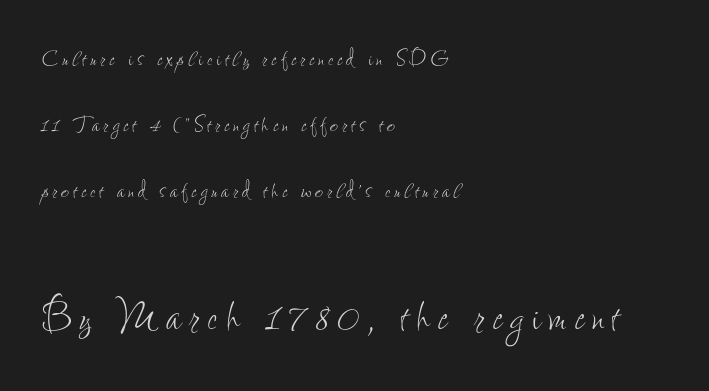
Q: Is the text bold? A: No.
Q: Is the text italic (slanted)? A: Yes.
Q: Is the text underlined? A: No.
Q: How is the paragraph aligned? A: Left-aligned.
Q: Is the spacing between lines tight, normal or loose? A: Loose.
Q: Which block of text is set in a larger size, the first (top) or the second (bottom)? A: The second (bottom) one.
Q: Width (condensed, normal, or wide)? A: Condensed.
Q: Stroke contrast? A: Low.
Q: x-height? A: Small.
Q: Monospaced? A: No.
